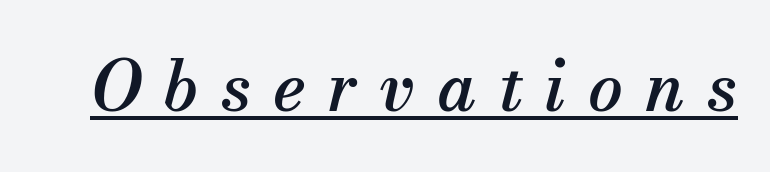
Q: Is the text italic (slanted)? A: Yes, it leans right by about 13 degrees.
Q: Is the typeface a serif or a sans-serif typeface? A: Serif.
Q: Is the text underlined? A: Yes.
Q: Is the spacing between letters normal or unusually wide? A: Unusually wide.
Q: Width (condensed, normal, or wide)? A: Normal.
Q: Stroke contrast? A: Medium.
Q: x-height? A: Small.
Q: Monospaced? A: No.
